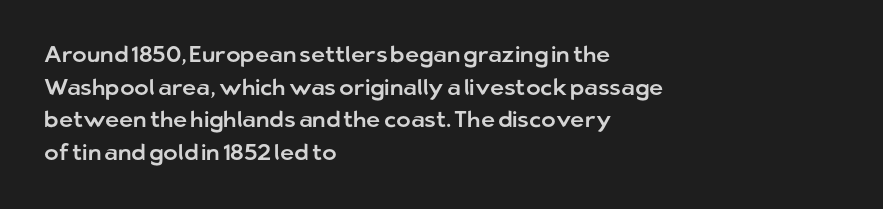
The image shows 22 px text type, upright; set left-aligned, normal line spacing (1.48x), normal letter spacing, not underlined.
